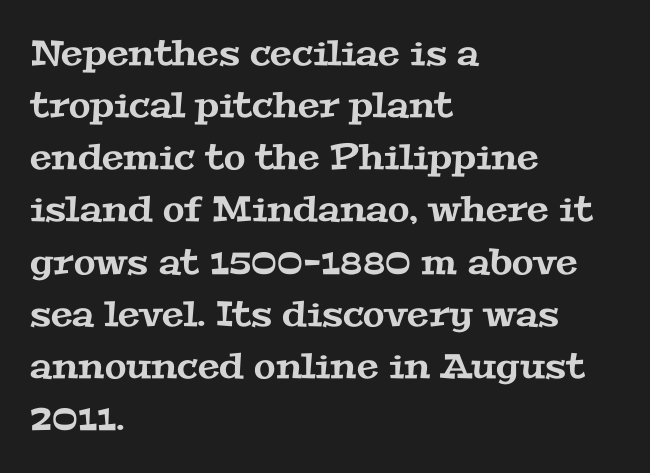
The image shows 35 px wide serif type; set left-aligned, normal line spacing (1.49x), normal letter spacing, not underlined; medium stroke contrast and a medium x-height.
